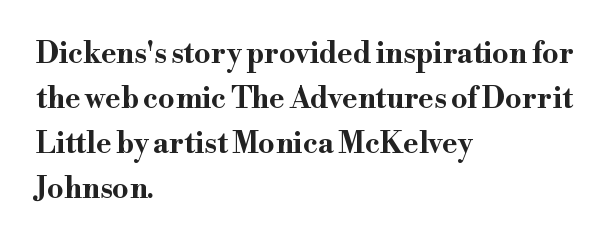
I'd describe the lettering as bold — thick and assertive. Leftover space on each line is placed entirely after the last word. Type without underlining. Classification — serif. A typesetter would call this leading conventional body-copy spacing. Honestly, the letter spacing is just normal — you wouldn't notice it.
